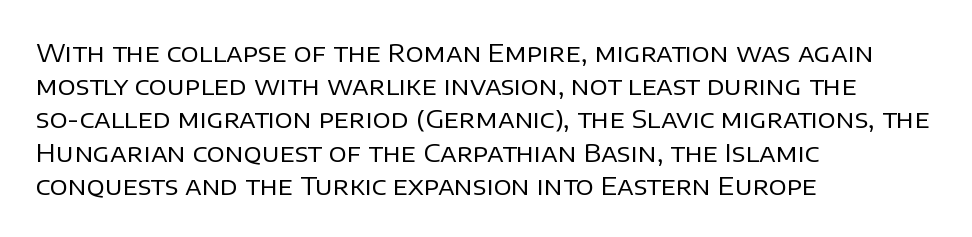
The image shows 25 px text type, upright; set left-aligned, normal line spacing (1.33x), normal letter spacing, not underlined.
